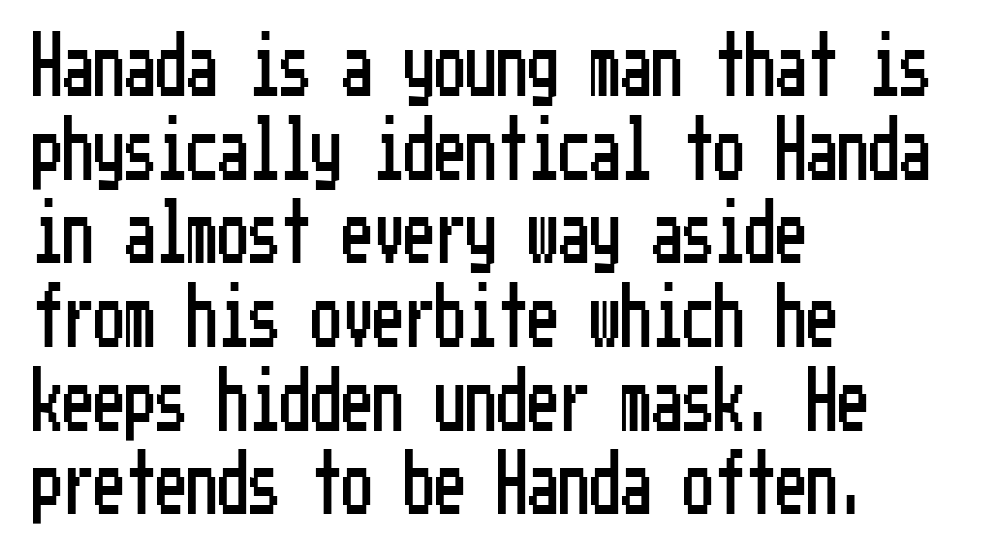
Note: no serifs on the glyphs. Beneath every word, the page is bare. Style check: upright. The ragged edge is on the right, which tells us the setting is flush left. Evenly set lines give the paragraph a standard silhouette. No extra tracking has been applied to these lines.
